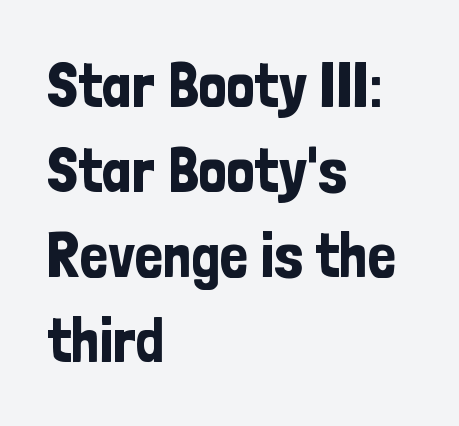
The image shows 63 px condensed sans-serif type, upright; set left-aligned, normal line spacing (1.35x), normal letter spacing, not underlined; low stroke contrast and a medium x-height.
